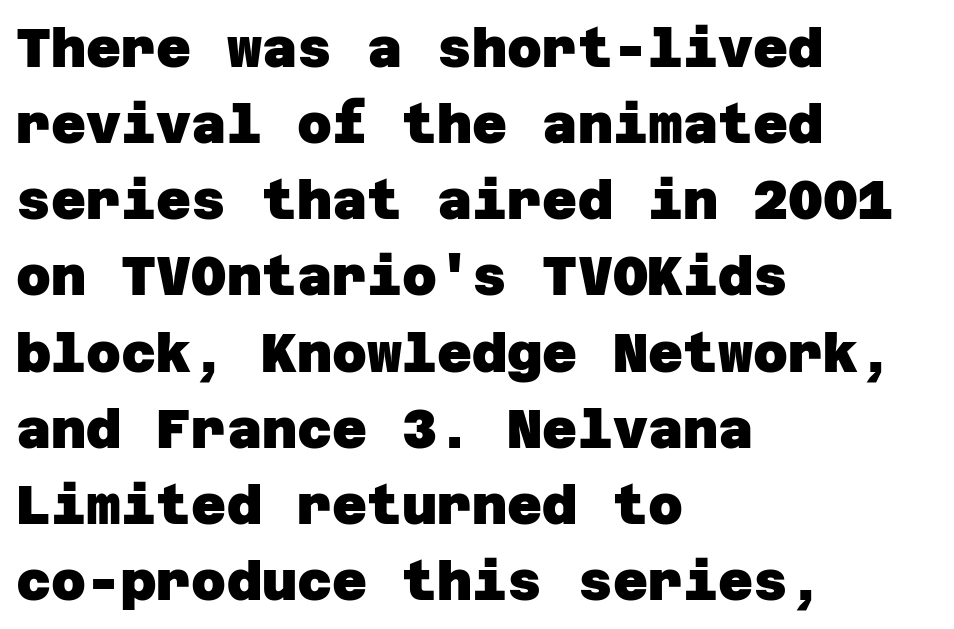
The image shows 54 px heavy sans-serif type; set left-aligned, normal line spacing (1.41x), normal letter spacing, not underlined; low stroke contrast and a large x-height.
